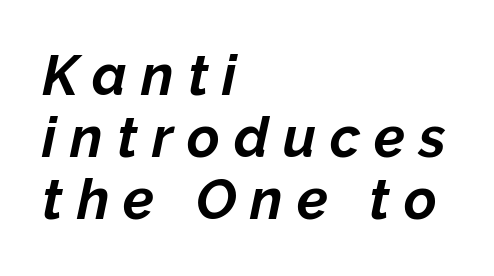
The face used here has a pronounced slope to its letters. These lines stack with their left ends in a neat column. Proportional: the letters do not fall into vertical columns. Vertically, the passage feels compressed, each row crowding the next.
